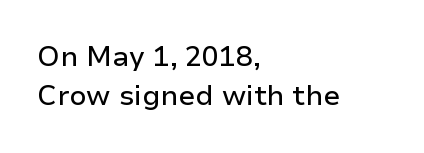
The image shows 28 px sans-serif type, upright; set left-aligned, normal line spacing (1.41x), normal letter spacing, not underlined; low stroke contrast and a medium x-height.
